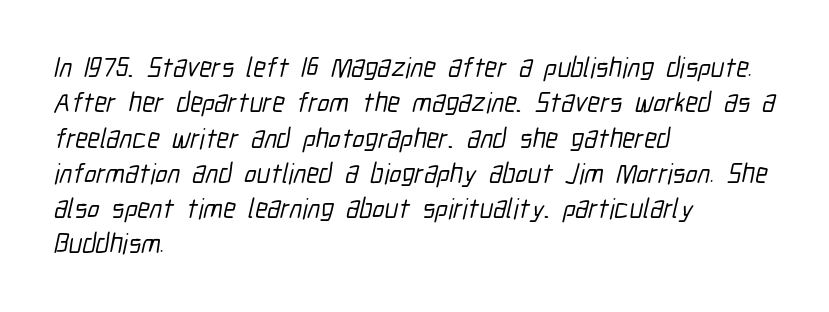
{"serif": "no", "width": "condensed", "stroke_contrast": "low", "x_height": "medium", "monospaced": "no", "underline": "no", "align": "left", "line_spacing": "normal", "line_spacing_ratio": 1.26, "letter_spacing": "normal", "letter_spacing_em": 0.0, "glyph_px": 28}
